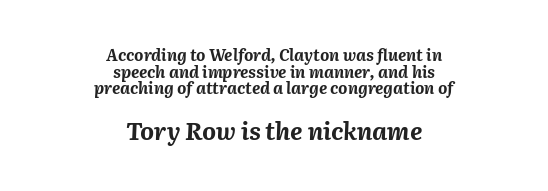
{"italic": "yes", "lean": "right", "slant_degrees": 2, "bold": "yes", "underline": "no", "align": "center", "line_spacing": "tight", "line_spacing_ratio": 1.04, "letter_spacing": "normal", "letter_spacing_em": 0.0, "larger_block": "second", "size_ratio": 1.5, "glyph_px": 24}
